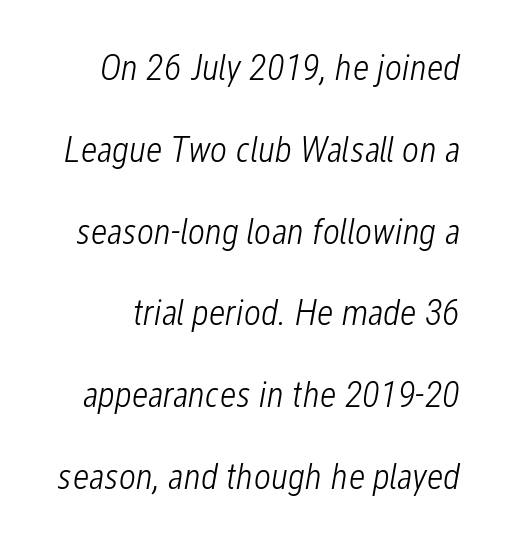
Q: Is the text bold? A: No.
Q: Is the text italic (slanted)? A: Yes, it leans right by about 12 degrees.
Q: Is the text underlined? A: No.
Q: Is the spacing between letters normal or unusually wide? A: Normal.
Q: Is the spacing between lines tight, normal or loose? A: Loose.
Q: Width (condensed, normal, or wide)? A: Condensed.
Q: Stroke contrast? A: Low.
Q: x-height? A: Medium.
Q: Monospaced? A: No.
